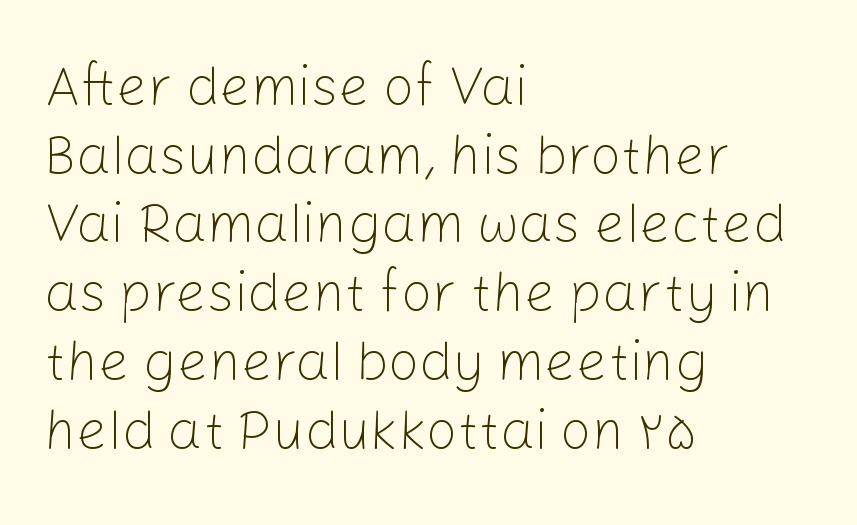
Q: Is the text bold? A: No.
Q: Is the text italic (slanted)? A: No, it is upright.
Q: Is the typeface a serif or a sans-serif typeface? A: Sans-serif.
Q: Is the text underlined? A: No.
Q: How is the paragraph aligned? A: Left-aligned.
Q: Is the spacing between letters normal or unusually wide? A: Normal.
Q: Is the spacing between lines tight, normal or loose? A: Normal.
Q: Width (condensed, normal, or wide)? A: Normal.
Q: Stroke contrast? A: Low.
Q: x-height? A: Medium.
Q: Monospaced? A: No.
